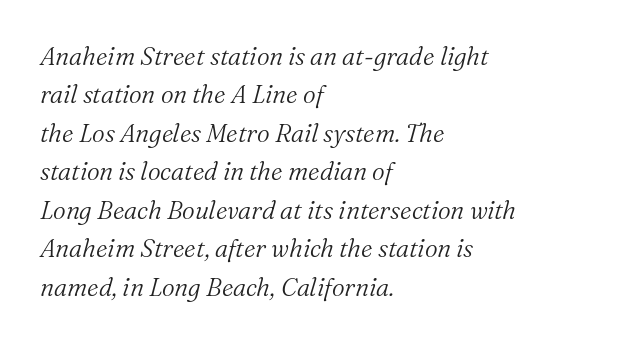
Typeset ragged right — the left edge is the straight one. Underlining? Definitely not there. The space between consecutive lines is moderate. No extra ink here — the face is not bold.
